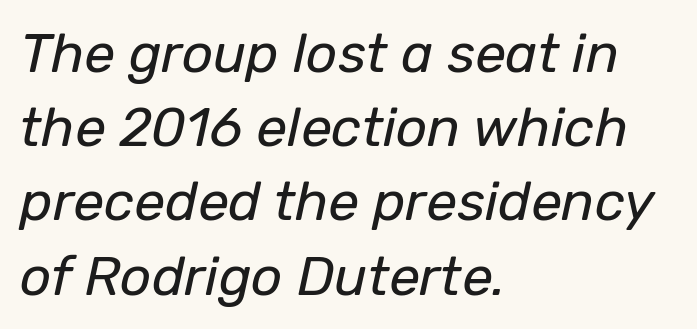
The strip under each line holds only bare page. Unbolded letterforms with no extra heft. Quick note: interline space is typical. Between one letter and the next there's only the usual sliver of space.
